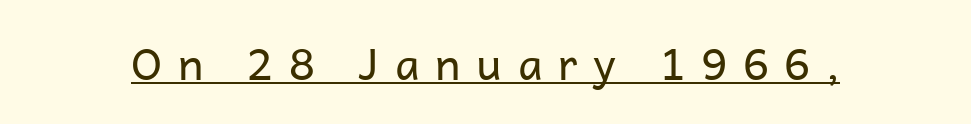
{"serif": "no", "italic": "no", "bold": "no", "weight": "regular", "width": "normal", "stroke_contrast": "low", "x_height": "medium", "monospaced": "no", "underline": "yes", "letter_spacing": "wide", "letter_spacing_em": 0.36, "glyph_px": 44}
